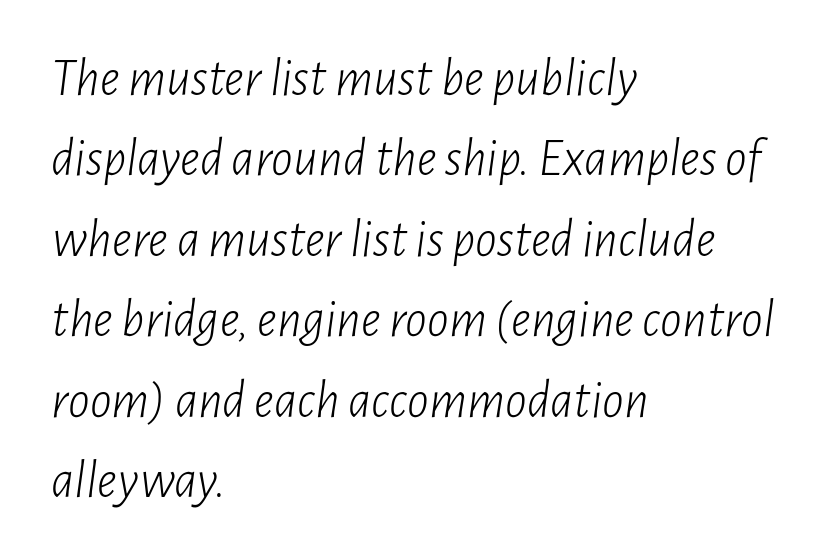
Q: Is the text bold? A: No.
Q: Is the text italic (slanted)? A: Yes, it leans right by about 7 degrees.
Q: Is the text underlined? A: No.
Q: How is the paragraph aligned? A: Left-aligned.
Q: Is the spacing between letters normal or unusually wide? A: Normal.
Q: Is the spacing between lines tight, normal or loose? A: Normal.
Q: Width (condensed, normal, or wide)? A: Condensed.
Q: Stroke contrast? A: Low.
Q: x-height? A: Medium.
Q: Monospaced? A: No.
